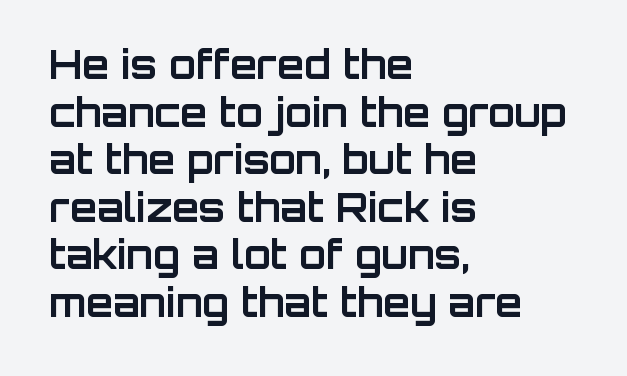
Words appear dense and cohesive because spacing is normal. Leftover space on each line is placed entirely after the last word. The area under the type is left untouched. Set as a true bold cut, around the 700 mark. Regarding serifs, this sample does without them.
